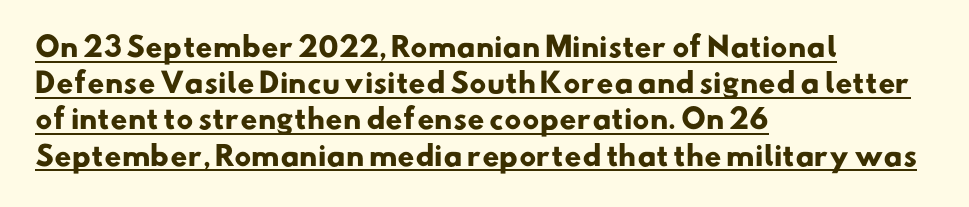
Q: Is the text bold? A: Yes.
Q: Is the text underlined? A: Yes.
Q: How is the paragraph aligned? A: Left-aligned.
Q: Is the spacing between letters normal or unusually wide? A: Normal.
Q: Is the spacing between lines tight, normal or loose? A: Normal.
